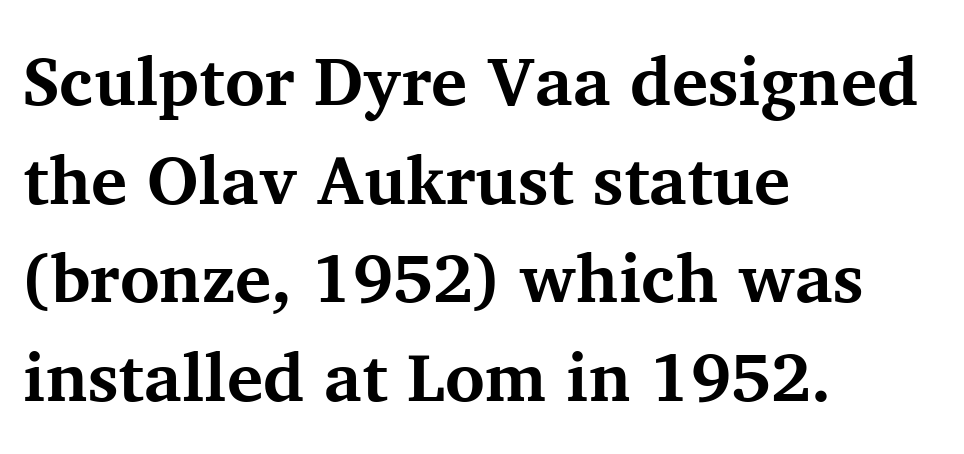
The passage shown has conventional tracking throughout. A typesetter would call this leading conventional body-copy spacing. Do the characters align in a grid? No, the font is proportional. The typeface chosen for these lines features serifs. The space beneath each line is pristine and unruled.
